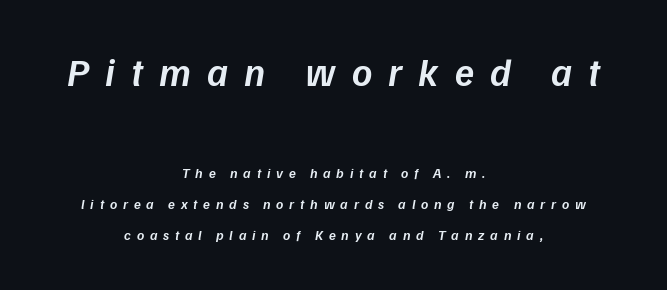
Q: Is the text bold? A: Semi-bold.
Q: Is the text italic (slanted)? A: Yes, it leans right by about 9 degrees.
Q: Is the text underlined? A: No.
Q: How is the paragraph aligned? A: Centered.
Q: Is the spacing between letters normal or unusually wide? A: Unusually wide.
Q: Is the spacing between lines tight, normal or loose? A: Loose.
Q: Which block of text is set in a larger size, the first (top) or the second (bottom)? A: The first (top) one.
Q: Width (condensed, normal, or wide)? A: Normal.
Q: Stroke contrast? A: Low.
Q: x-height? A: Medium.
Q: Monospaced? A: No.
